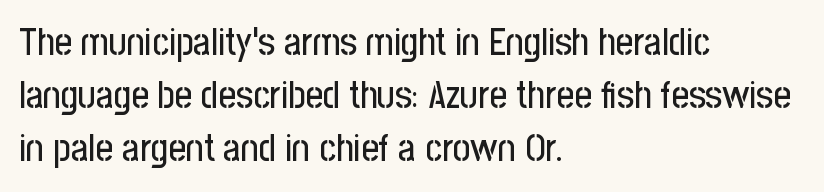
{"serif": "no", "italic": "no", "width": "condensed", "stroke_contrast": "low", "x_height": "medium", "monospaced": "no", "underline": "no", "align": "left", "line_spacing": "normal", "line_spacing_ratio": 1.39, "letter_spacing": "normal", "letter_spacing_em": 0.0, "glyph_px": 38}
